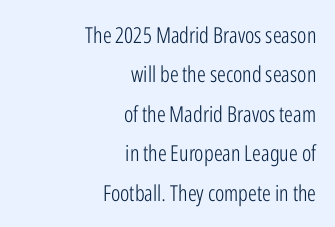
{"italic": "no", "bold": "no", "underline": "no", "align": "right", "line_spacing_ratio": 1.79, "letter_spacing": "normal", "letter_spacing_em": 0.0, "glyph_px": 22}
